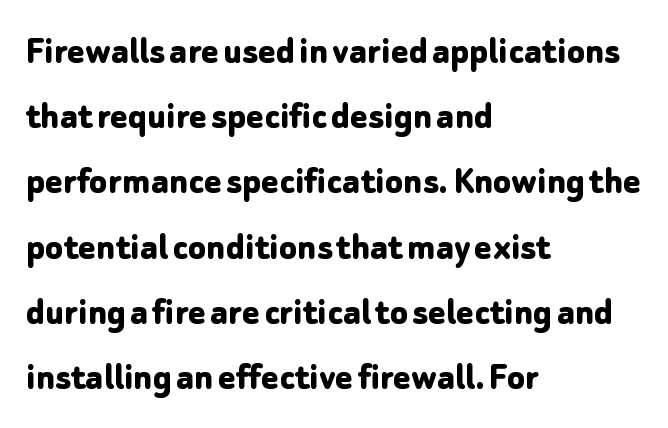
Q: Is the text bold? A: Yes.
Q: Is the text italic (slanted)? A: No, it is upright.
Q: Is the typeface a serif or a sans-serif typeface? A: Sans-serif.
Q: Is the text underlined? A: No.
Q: How is the paragraph aligned? A: Left-aligned.
Q: Is the spacing between letters normal or unusually wide? A: Normal.
Q: Is the spacing between lines tight, normal or loose? A: Normal.
Q: Width (condensed, normal, or wide)? A: Normal.
Q: Stroke contrast? A: Low.
Q: x-height? A: Medium.
Q: Monospaced? A: No.
